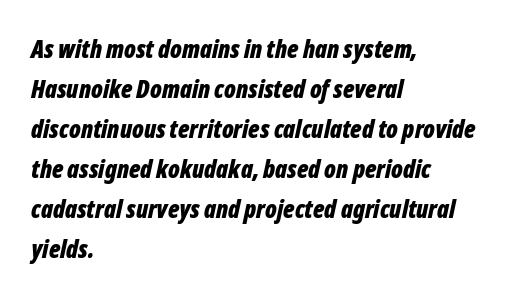
Typesetter's note: full bold, strokes at maximum text heaviness. What's the leading like? Ordinary, nothing unusual. The lines in this sample share a left origin and differ only in where they stop. Characters are canted at an angle relative to the baseline's perpendicular.
